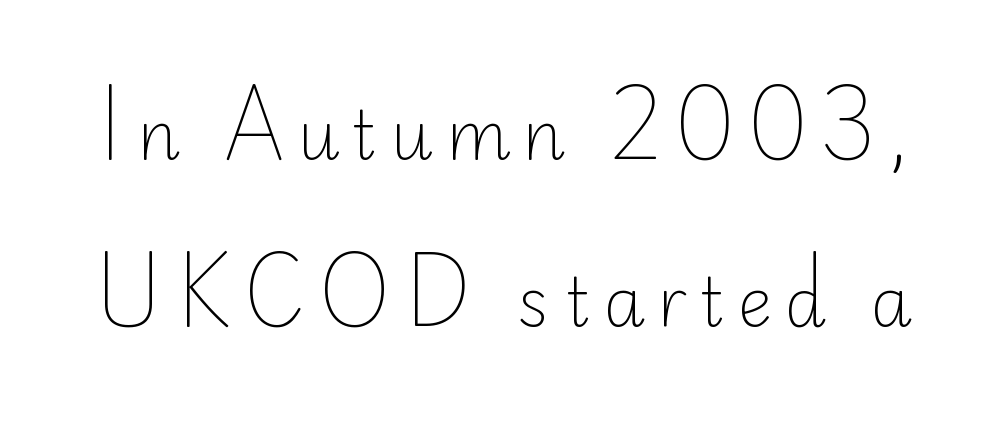
{"serif": "no", "italic": "no", "bold": "no", "weight": "light", "width": "normal", "stroke_contrast": "low", "x_height": "small", "monospaced": "no", "underline": "no", "line_spacing": "loose", "line_spacing_ratio": 2.49, "glyph_px": 67}
